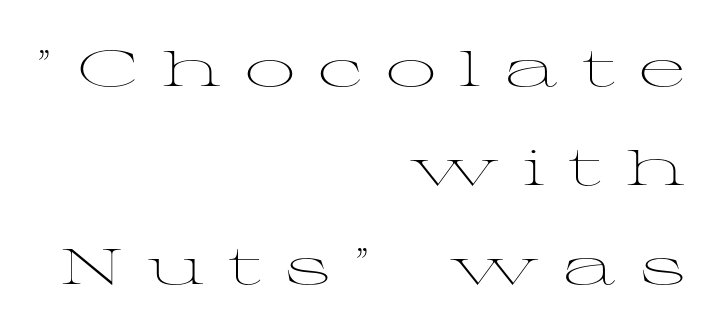
Compared with typical body copy, the letter spacing here is much looser. Each letter keeps its own natural width here, so spacing adapts to shape. Any mark beneath the type? The region is blank. Ordinary non-slanted type is in use. The strokes carry an ordinary text weight at most.
